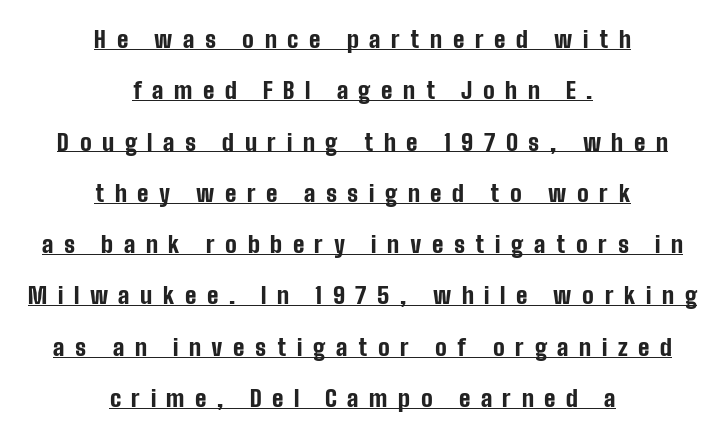
{"italic": "no", "bold": "yes", "underline": "yes", "align": "center", "line_spacing": "loose", "line_spacing_ratio": 2.23, "letter_spacing": "wide", "letter_spacing_em": 0.46, "glyph_px": 23}
